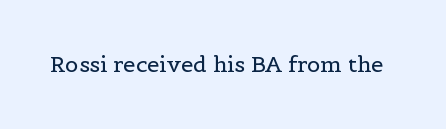
The space directly below the letters is spotless. Quick note: not italic, upright. The line texture is even and compact thanks to regular tracking. These glyphs show unthickened strokes, regular width or finer.
